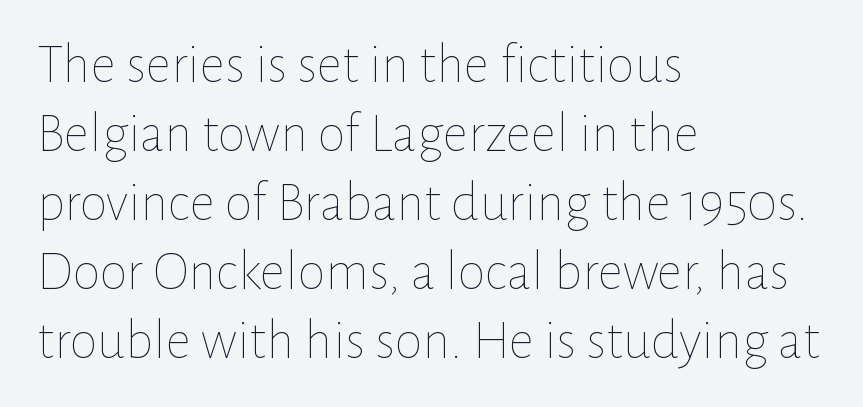
The image shows 56 px thin type, upright; set left-aligned, line spacing 1.23x, normal letter spacing, not underlined; low stroke contrast and a medium x-height.
